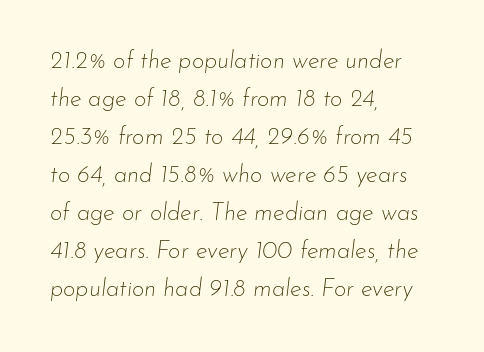
The image shows 24 px text type, italic (leaning right); set left-aligned, normal line spacing (1.58x), normal letter spacing, not underlined.
